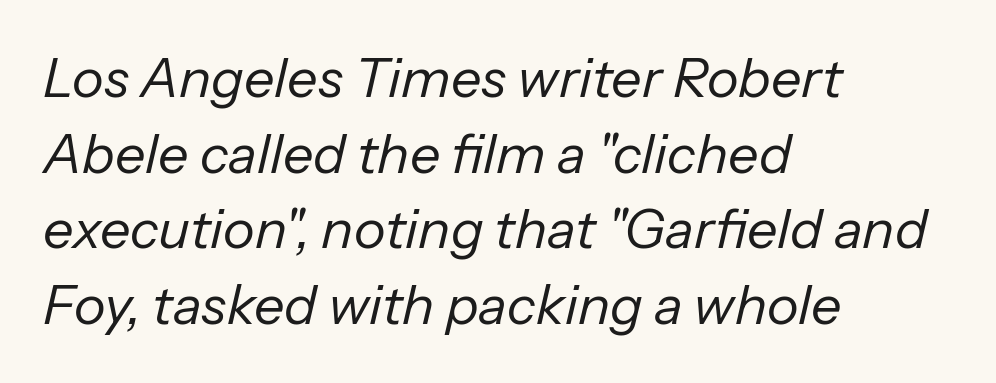
{"italic": "yes", "lean": "right", "slant_degrees": 13, "bold": "no", "weight": "regular", "width": "normal", "stroke_contrast": "low", "x_height": "medium", "monospaced": "no", "underline": "no", "align": "left", "line_spacing": "normal", "line_spacing_ratio": 1.4, "letter_spacing": "normal", "letter_spacing_em": 0.0, "glyph_px": 54}
